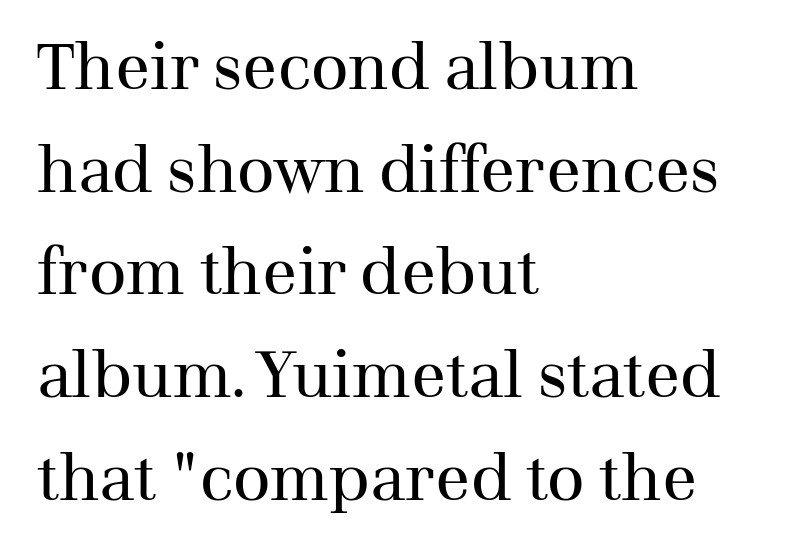
Q: Is the text bold? A: No.
Q: Is the text italic (slanted)? A: No, it is upright.
Q: Is the typeface a serif or a sans-serif typeface? A: Serif.
Q: Is the text underlined? A: No.
Q: How is the paragraph aligned? A: Left-aligned.
Q: Is the spacing between letters normal or unusually wide? A: Normal.
Q: Is the spacing between lines tight, normal or loose? A: Normal.
Q: Width (condensed, normal, or wide)? A: Normal.
Q: Stroke contrast? A: Medium.
Q: x-height? A: Medium.
Q: Monospaced? A: No.
